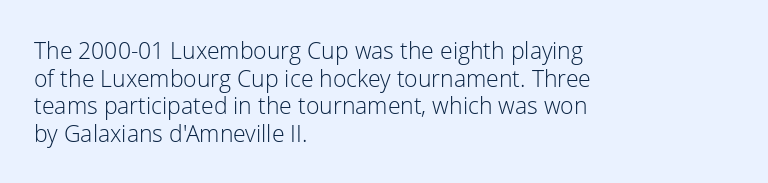
Q: Is the text bold? A: No.
Q: Is the text italic (slanted)? A: No, it is upright.
Q: Is the text underlined? A: No.
Q: How is the paragraph aligned? A: Left-aligned.
Q: Is the spacing between letters normal or unusually wide? A: Normal.
